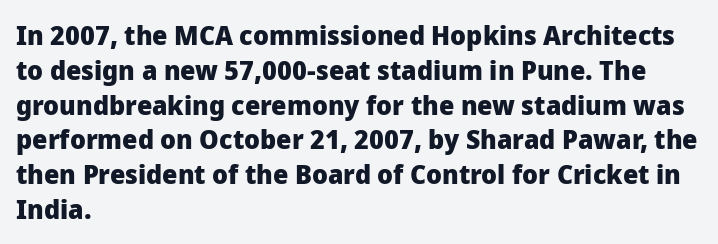
Q: Is the text bold? A: Yes.
Q: Is the text italic (slanted)? A: No, it is upright.
Q: Is the text underlined? A: No.
Q: How is the paragraph aligned? A: Left-aligned.
Q: Is the spacing between letters normal or unusually wide? A: Normal.
Q: Is the spacing between lines tight, normal or loose? A: Normal.
